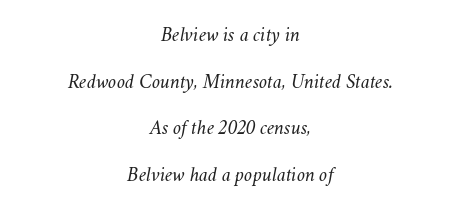
There's an unmistakable incline to the writing here. Does the leading feel generous? Absolutely, it's lavish. The gap between lines stays unmarked. Layout note: lines centered. Caption: standard tracking, unaltered. The typesetting does not lean heavy: it is not bold.
